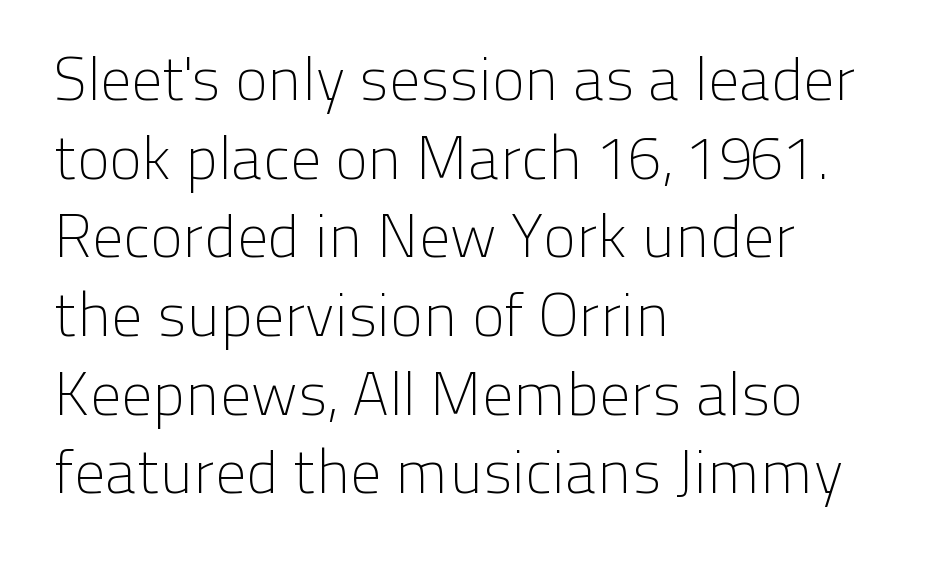
{"serif": "no", "italic": "no", "bold": "no", "weight": "light", "width": "normal", "stroke_contrast": "low", "x_height": "medium", "monospaced": "no", "underline": "no", "align": "left", "line_spacing": "normal", "line_spacing_ratio": 1.29, "letter_spacing": "normal", "letter_spacing_em": 0.0, "glyph_px": 61}
